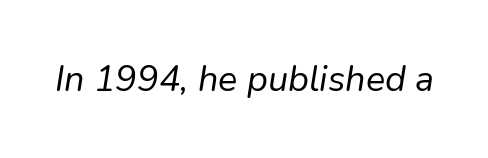
Inter-character spacing is left at the font's built-in metrics. The face used here has a pronounced slope to its letters. You could not count columns in this text — the font is proportionally spaced. Weight: in the light-to-regular range. The baseline area is clear.
